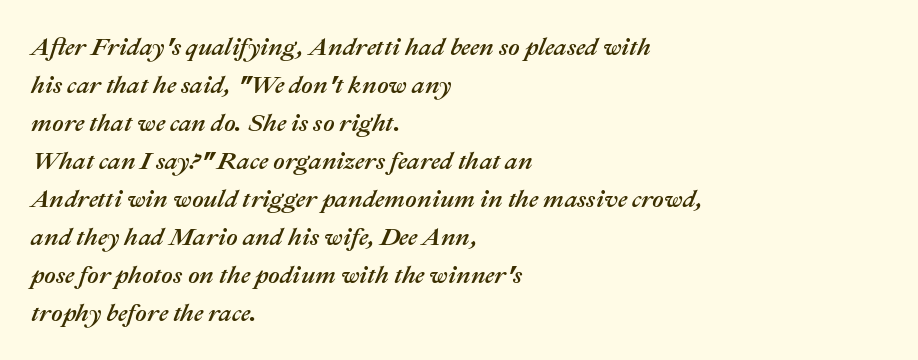
Q: Is the text italic (slanted)? A: Yes, it leans right by about 22 degrees.
Q: Is the text underlined? A: No.
Q: How is the paragraph aligned? A: Left-aligned.
Q: Is the spacing between letters normal or unusually wide? A: Normal.
Q: Is the spacing between lines tight, normal or loose? A: Normal.
